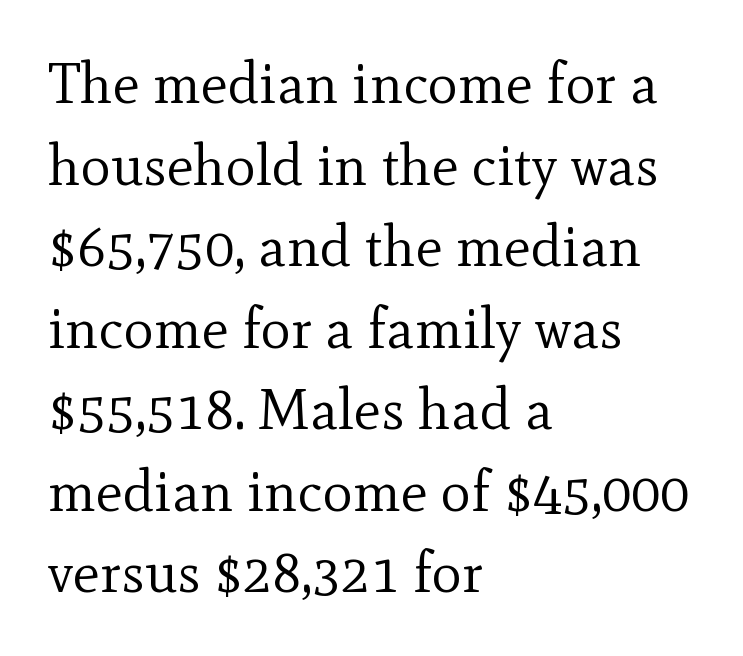
{"serif": "yes", "italic": "no", "bold": "no", "weight": "regular", "width": "normal", "x_height": "small", "monospaced": "no", "underline": "no", "align": "left", "line_spacing": "normal", "line_spacing_ratio": 1.43, "letter_spacing": "normal", "letter_spacing_em": 0.0, "glyph_px": 57}
